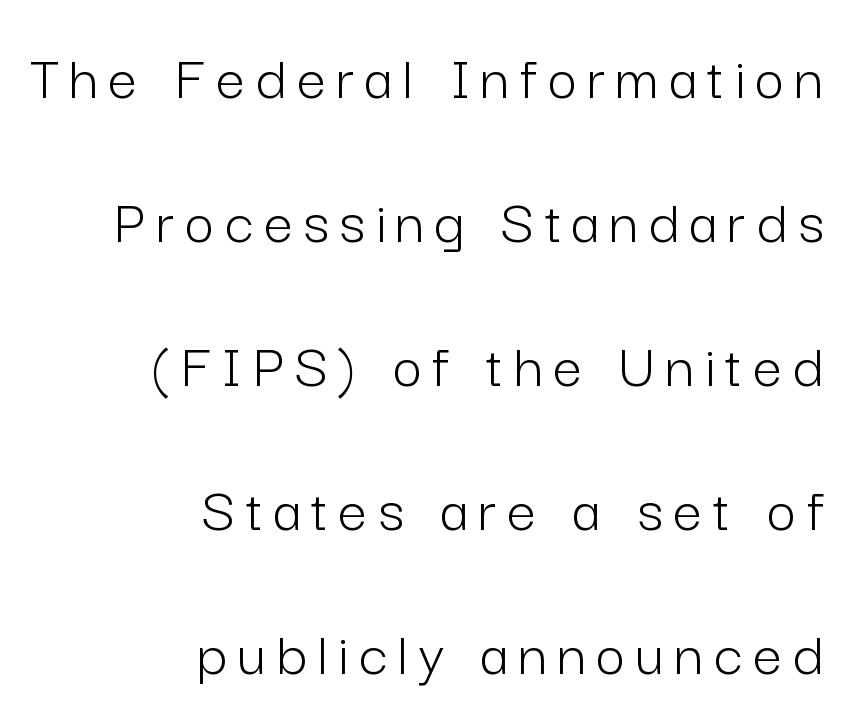
The image shows 64 px light sans-serif type, upright; set right-aligned, loose line spacing (2.25x), not underlined; low stroke contrast and a medium x-height.
